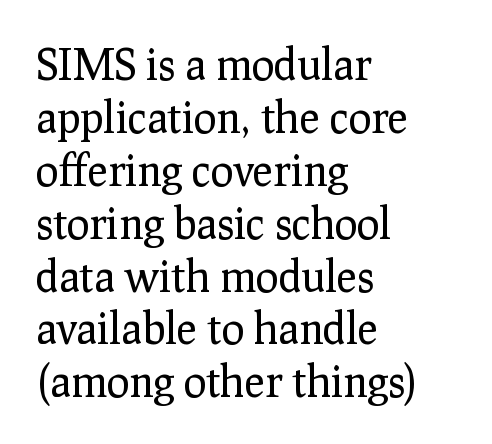
Q: Is the text bold? A: No.
Q: Is the text italic (slanted)? A: No, it is upright.
Q: Is the typeface a serif or a sans-serif typeface? A: Serif.
Q: Is the text underlined? A: No.
Q: How is the paragraph aligned? A: Left-aligned.
Q: Is the spacing between letters normal or unusually wide? A: Normal.
Q: Width (condensed, normal, or wide)? A: Normal.
Q: Stroke contrast? A: Low.
Q: x-height? A: Medium.
Q: Monospaced? A: No.
